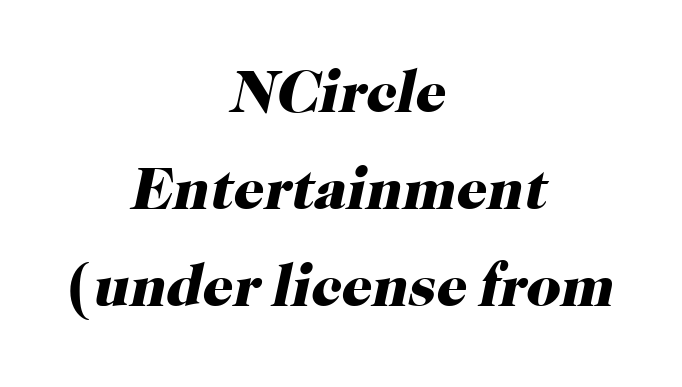
{"serif": "yes", "italic": "yes", "lean": "right", "slant_degrees": 12, "bold": "yes", "weight": "heavy", "width": "normal", "stroke_contrast": "high", "x_height": "medium", "monospaced": "no", "underline": "no", "align": "center", "line_spacing": "normal", "line_spacing_ratio": 1.62, "letter_spacing": "normal", "letter_spacing_em": 0.0, "glyph_px": 60}
